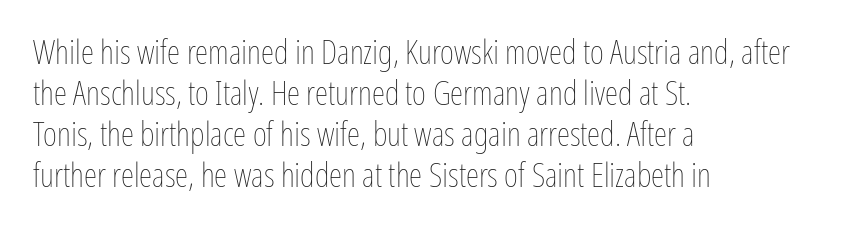
Characters remain perfectly vertical along every line. Reading down the block, your eye returns to a fixed left position each line. Ink coverage per letter is moderate at most. Varying glyph widths throughout — classic text-font behaviour. The string is rendered with underlining switched off.
